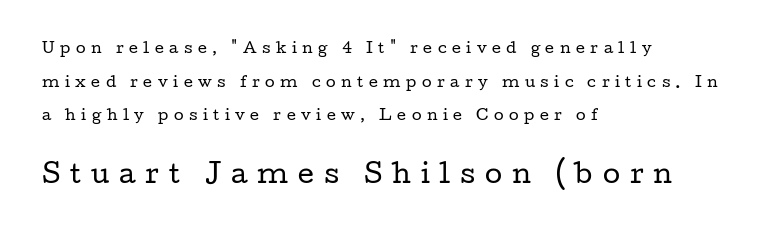
{"italic": "no", "bold": "no", "underline": "no", "align": "left", "line_spacing": "loose", "line_spacing_ratio": 2.41, "letter_spacing": "wide", "letter_spacing_em": 0.39, "larger_block": "second", "size_ratio": 1.79, "glyph_px": 25}
